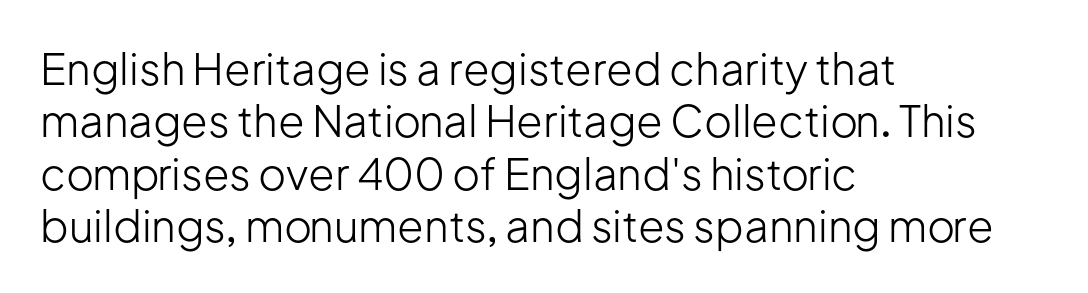
{"serif": "no", "italic": "no", "bold": "no", "weight": "light", "width": "normal", "stroke_contrast": "low", "x_height": "medium", "monospaced": "no", "underline": "no", "align": "left", "line_spacing_ratio": 1.22, "letter_spacing": "normal", "letter_spacing_em": 0.0, "glyph_px": 43}
